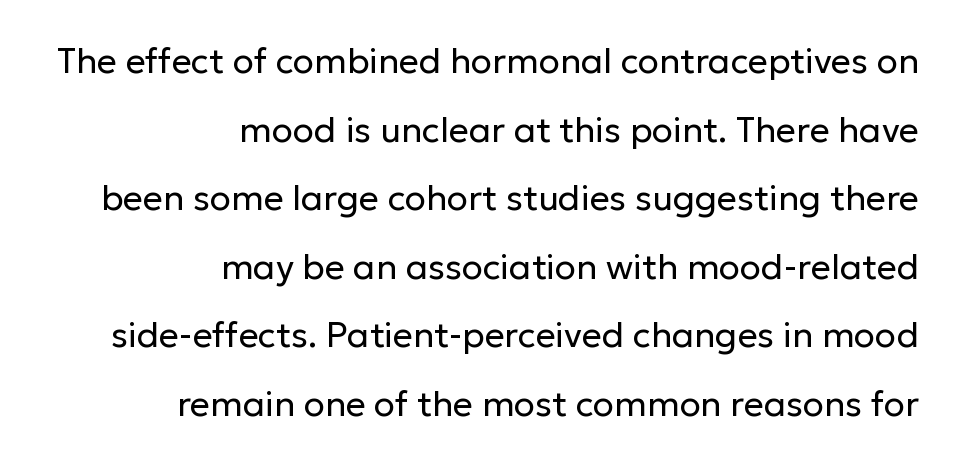
{"serif": "no", "italic": "no", "bold": "no", "weight": "regular", "width": "normal", "stroke_contrast": "low", "x_height": "medium", "monospaced": "no", "underline": "no", "align": "right", "line_spacing": "loose", "line_spacing_ratio": 1.96, "letter_spacing": "normal", "letter_spacing_em": 0.0, "glyph_px": 35}
